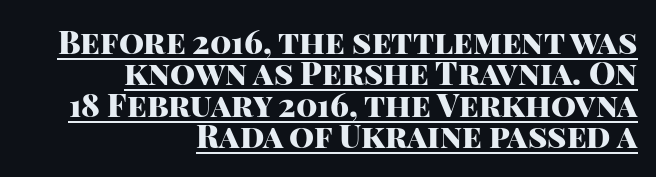
{"serif": "no", "italic": "no", "bold": "yes", "weight": "heavy", "width": "normal", "stroke_contrast": "high", "x_height": "large", "monospaced": "no", "underline": "yes", "align": "right", "line_spacing": "tight", "line_spacing_ratio": 0.98, "letter_spacing": "normal", "letter_spacing_em": 0.0, "glyph_px": 32}
